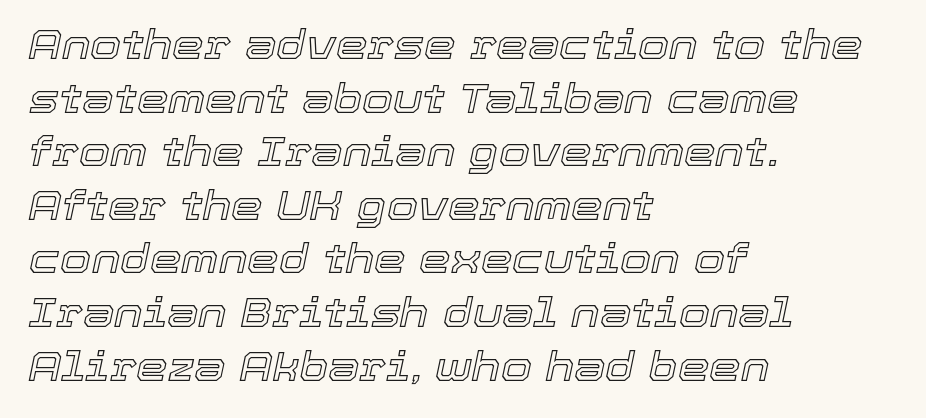
Compared with a centered layout, this one pins lines to the left instead. Line spacing here is normal. Rule under the text: the space is simply empty. Does the lettering tilt? It does — this is italic. There is no visible air inserted between adjacent glyphs.
